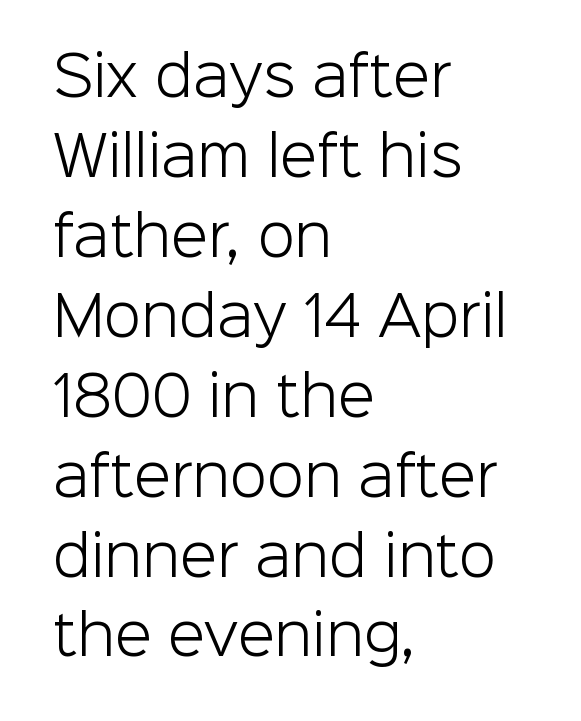
Q: Is the text bold? A: No.
Q: Is the text italic (slanted)? A: No, it is upright.
Q: Is the typeface a serif or a sans-serif typeface? A: Sans-serif.
Q: Is the text underlined? A: No.
Q: How is the paragraph aligned? A: Left-aligned.
Q: Is the spacing between letters normal or unusually wide? A: Normal.
Q: Is the spacing between lines tight, normal or loose? A: Normal.
Q: Width (condensed, normal, or wide)? A: Normal.
Q: Stroke contrast? A: Low.
Q: x-height? A: Medium.
Q: Monospaced? A: No.
